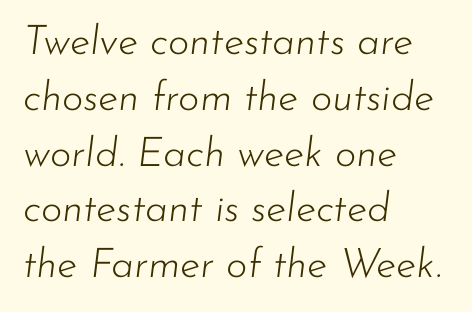
{"italic": "yes", "lean": "right", "slant_degrees": 7, "bold": "no", "weight": "light", "width": "normal", "stroke_contrast": "low", "x_height": "small", "monospaced": "no", "underline": "no", "align": "left", "line_spacing": "normal", "line_spacing_ratio": 1.36, "letter_spacing": "normal", "letter_spacing_em": 0.0, "glyph_px": 41}
